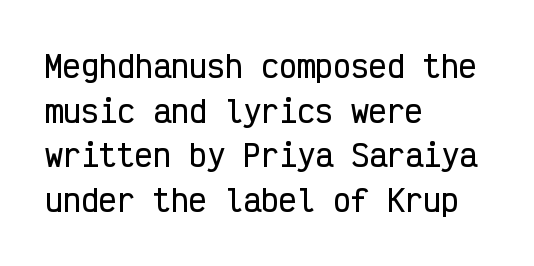
{"serif": "no", "italic": "no", "width": "condensed", "stroke_contrast": "low", "x_height": "medium", "monospaced": "yes", "underline": "no", "align": "left", "line_spacing": "normal", "line_spacing_ratio": 1.49, "letter_spacing": "normal", "letter_spacing_em": 0.0, "glyph_px": 30}
